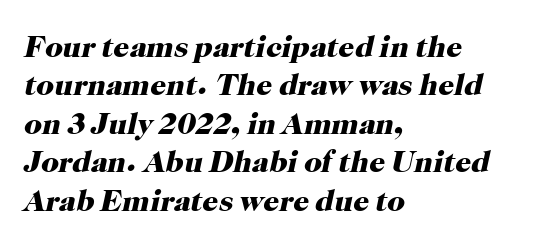
The image shows 31 px heavy serif type, italic (leaning right); set left-aligned, line spacing 1.24x, normal letter spacing, not underlined; high stroke contrast and a medium x-height.
